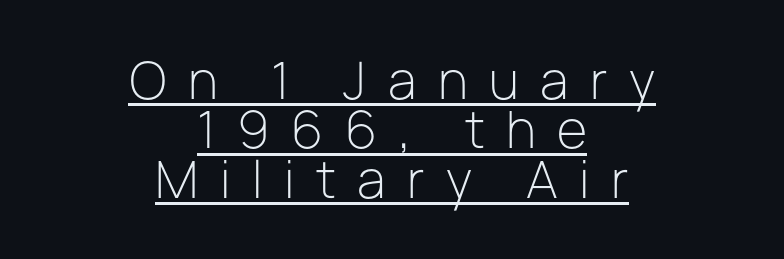
The image shows 50 px light sans-serif type, upright; set centered, tight line spacing (0.99x), unusually wide letter spacing (+0.43 em), underlined; low stroke contrast and a medium x-height.
